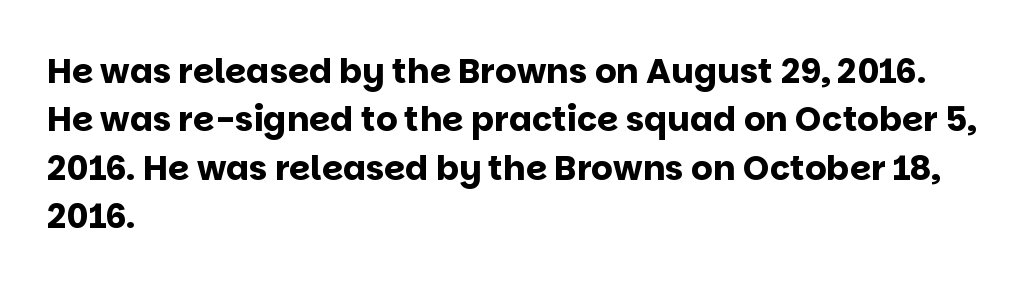
The image shows 34 px bold sans-serif type, upright; set left-aligned, normal line spacing (1.42x), normal letter spacing, not underlined; low stroke contrast and a large x-height.
